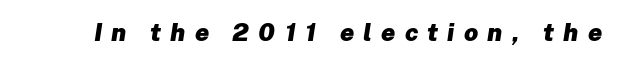
{"italic": "yes", "lean": "right", "slant_degrees": 8, "bold": "yes", "underline": "no", "letter_spacing": "wide", "letter_spacing_em": 0.37, "glyph_px": 25}
